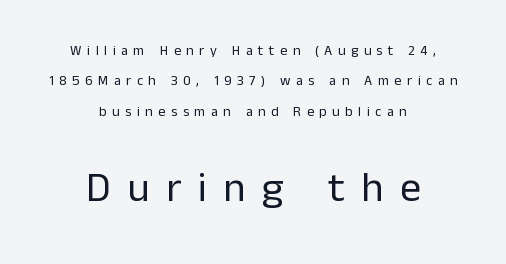
The image shows 42 px regular-weight sans-serif type, upright; set centered, loose line spacing (2.17x), unusually wide letter spacing (+0.39 em), not underlined; the second (bottom) block is 3.0x larger; low stroke contrast and a medium x-height.
